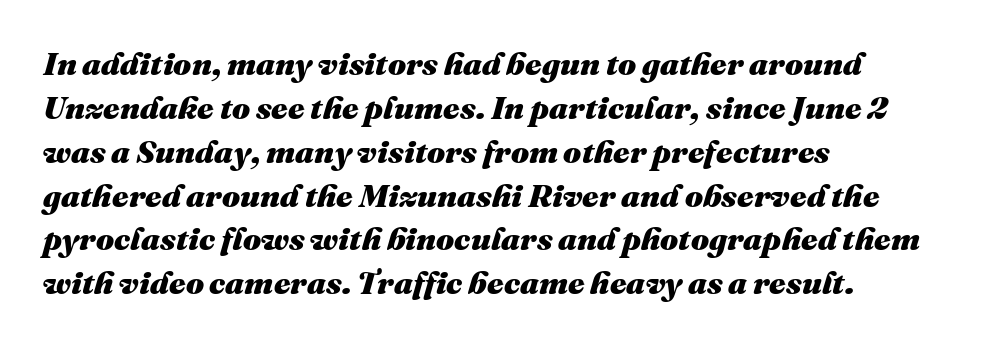
Q: Is the text bold? A: Yes.
Q: Is the text italic (slanted)? A: Yes, it leans right by about 16 degrees.
Q: Is the text underlined? A: No.
Q: How is the paragraph aligned? A: Left-aligned.
Q: Is the spacing between letters normal or unusually wide? A: Normal.
Q: Is the spacing between lines tight, normal or loose? A: Normal.
Q: Width (condensed, normal, or wide)? A: Normal.
Q: Stroke contrast? A: Medium.
Q: x-height? A: Medium.
Q: Monospaced? A: No.
